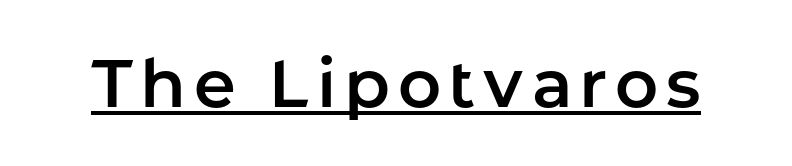
The image shows 67 px sans-serif type, upright; set underlined; low stroke contrast and a medium x-height.
